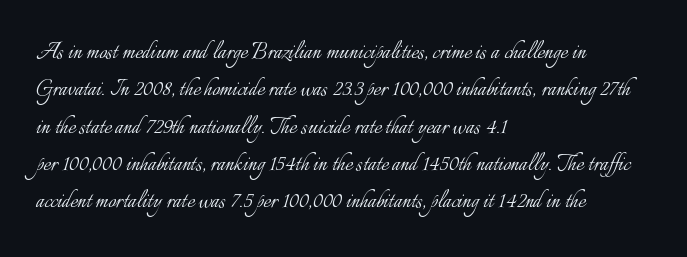
The image shows 27 px text type; set left-aligned, normal line spacing (1.38x), normal letter spacing, not underlined.
